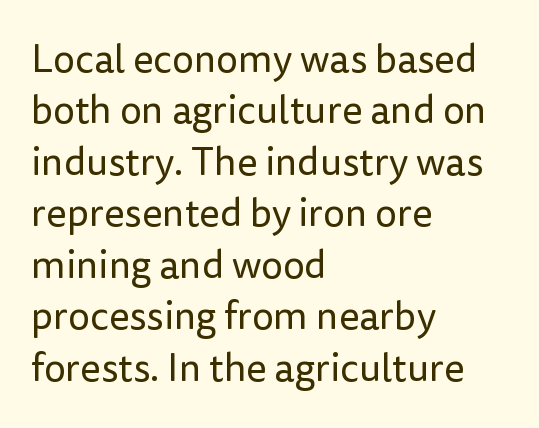
Q: Is the text bold? A: No.
Q: Is the text italic (slanted)? A: No, it is upright.
Q: Is the typeface a serif or a sans-serif typeface? A: Sans-serif.
Q: Is the text underlined? A: No.
Q: How is the paragraph aligned? A: Left-aligned.
Q: Is the spacing between letters normal or unusually wide? A: Normal.
Q: Is the spacing between lines tight, normal or loose? A: Normal.
Q: Width (condensed, normal, or wide)? A: Normal.
Q: Stroke contrast? A: Low.
Q: x-height? A: Medium.
Q: Monospaced? A: No.
